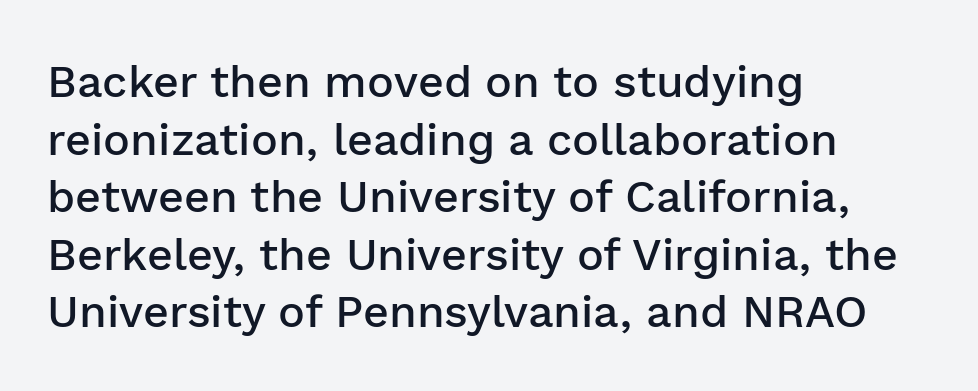
The image shows 45 px semibold sans-serif type, upright; set left-aligned, normal line spacing (1.28x), normal letter spacing, not underlined; low stroke contrast and a medium x-height.
